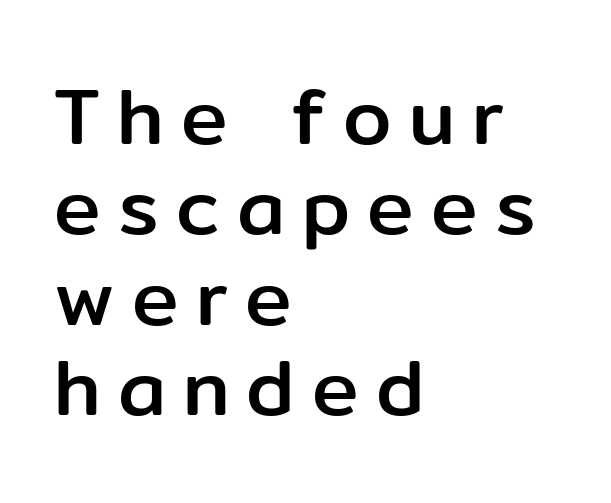
Q: Is the text italic (slanted)? A: No, it is upright.
Q: Is the typeface a serif or a sans-serif typeface? A: Sans-serif.
Q: Is the text underlined? A: No.
Q: How is the paragraph aligned? A: Left-aligned.
Q: Is the spacing between letters normal or unusually wide? A: Unusually wide.
Q: Width (condensed, normal, or wide)? A: Normal.
Q: Stroke contrast? A: Low.
Q: x-height? A: Medium.
Q: Monospaced? A: No.
